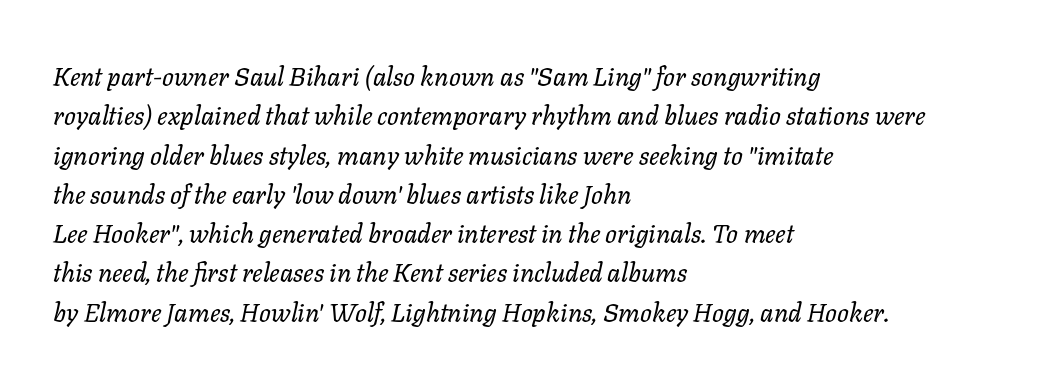
A normal amount of white space separates one row of letters from the next. Italic? Definitely — the glyphs are oblique. This sample is left-justified, so line endings fall wherever the words run out. The typeface has the unassuming heft of standard copy or less.
